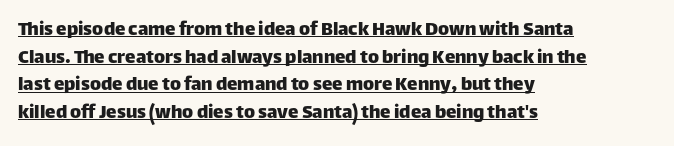
The gaps between neighbouring characters are ordinary and unremarkable. Posture: upright roman. Leading matches the norm, producing a regular column. A classic flush-left, rag-right setting is used for this passage.
